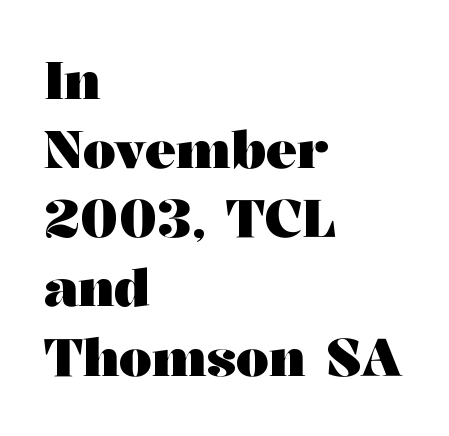
The image shows 52 px heavy, wide serif type, upright; set left-aligned, normal line spacing (1.33x), normal letter spacing, not underlined; medium stroke contrast and a medium x-height.
